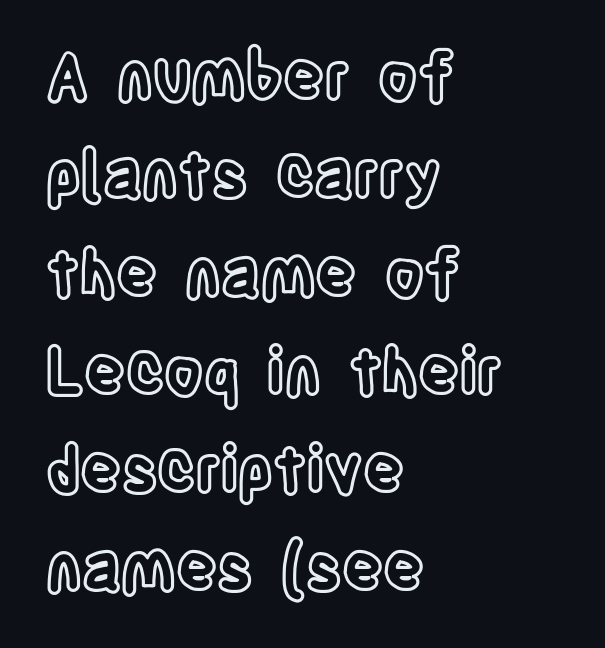
Lines of text with bare space underneath. Baseline-to-baseline distance is the conventional proportion of letter height. The axis of the letterforms is exactly vertical. The letters sit at their default tracking, neither squeezed nor spread.
